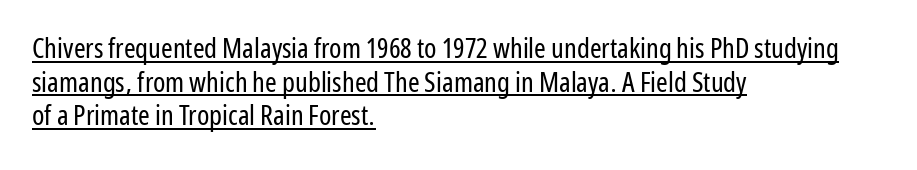
A sans-serif font was chosen for this passage. These lines are set flush left with a ragged right edge. A typesetter would call this zero additional tracking. Is this a fixed-width face? No — the glyphs have proportional, varying widths. Descenders here cross a horizontal rule under the line.
